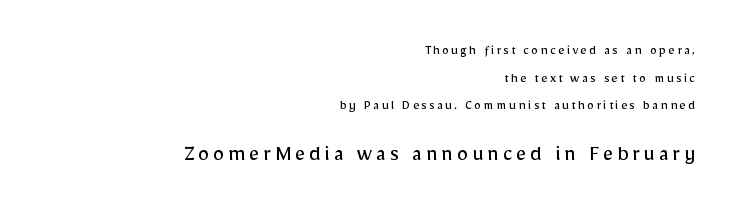
The passage is arranged like a letterhead date or caption credit — flush right. Which of the two is more prominent by size? The second, at the bottom. Glance below the letters and you will spot only blank space. Posture: vertical.
